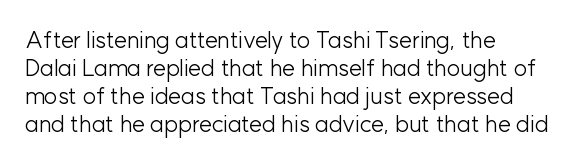
Q: Is the text bold? A: No.
Q: Is the text italic (slanted)? A: No, it is upright.
Q: Is the text underlined? A: No.
Q: How is the paragraph aligned? A: Left-aligned.
Q: Is the spacing between letters normal or unusually wide? A: Normal.
